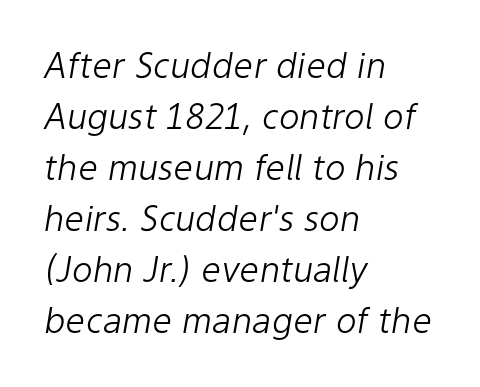
Short note: letters normally spaced. Ink coverage per letter is moderate at most. Notice how the stems are inclined rather than vertical — that's the hallmark of italics. Note the varied advance widths — an 'i' is clearly narrower than an 'm'. If you drew a ruler down the left edge, every line would touch it. Check under the words: just untouched page.
